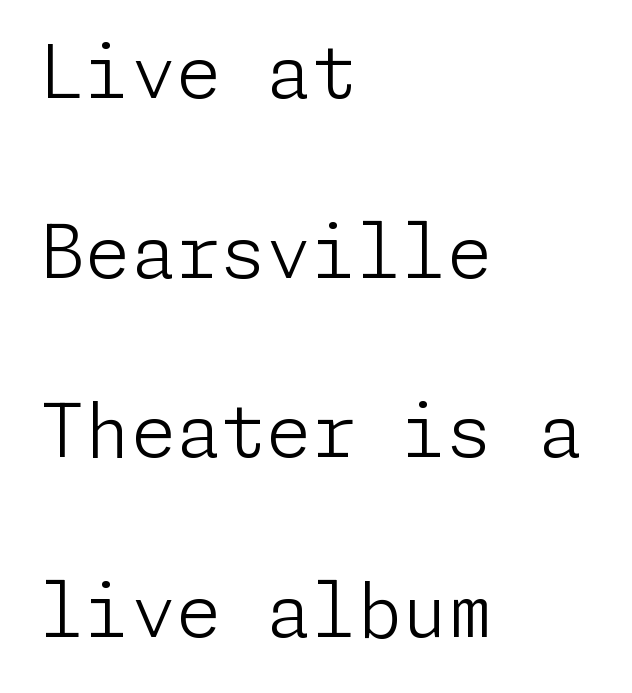
Is there any slant? The stems are plumb. Default kerning and tracking; the words read as compact shapes. Successive baselines arrive slowly, with a big drop between each. Font category for this specimen: sans-serif. Weight: in the light-to-regular range. Caption: multi-line text, flush left, ragged right.
